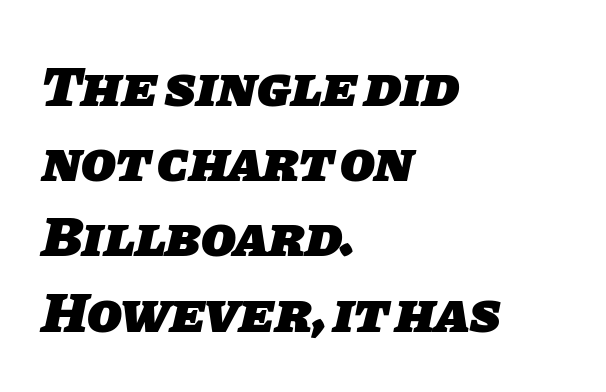
Q: Is the text bold? A: Yes.
Q: Is the typeface a serif or a sans-serif typeface? A: Serif.
Q: Is the text underlined? A: No.
Q: How is the paragraph aligned? A: Left-aligned.
Q: Is the spacing between letters normal or unusually wide? A: Normal.
Q: Is the spacing between lines tight, normal or loose? A: Normal.
Q: Width (condensed, normal, or wide)? A: Normal.
Q: Stroke contrast? A: Low.
Q: x-height? A: Large.
Q: Monospaced? A: No.
